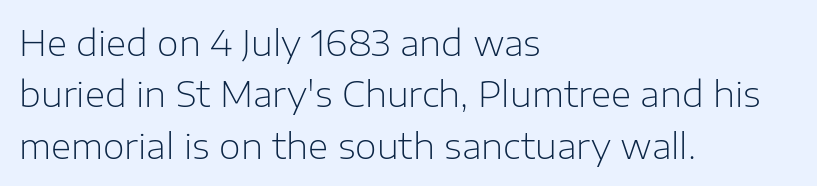
The image shows 35 px light sans-serif type, upright; set left-aligned, normal line spacing (1.47x), normal letter spacing, not underlined; low stroke contrast and a medium x-height.
